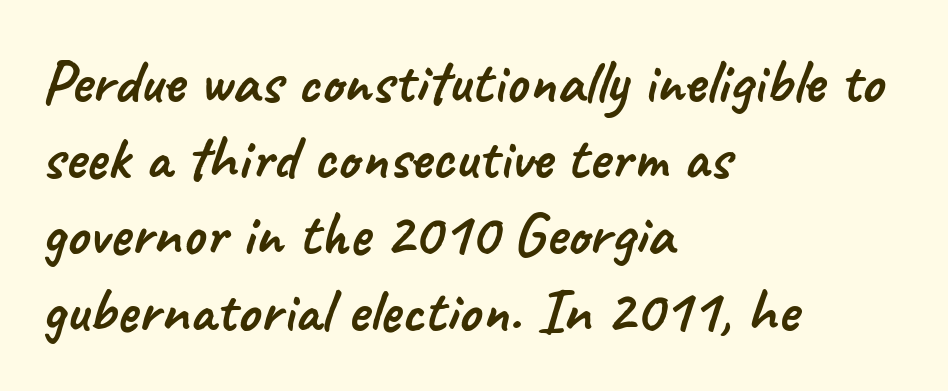
The image shows 63 px sans-serif type; set left-aligned, line spacing 1.21x, normal letter spacing, not underlined; low stroke contrast and a small x-height.
